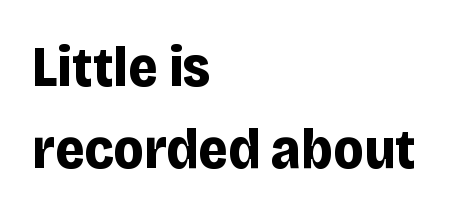
{"serif": "no", "italic": "no", "bold": "yes", "weight": "bold", "width": "normal", "stroke_contrast": "low", "x_height": "large", "monospaced": "no", "underline": "no", "align": "left", "line_spacing": "normal", "line_spacing_ratio": 1.43, "letter_spacing": "normal", "letter_spacing_em": 0.0, "glyph_px": 57}
